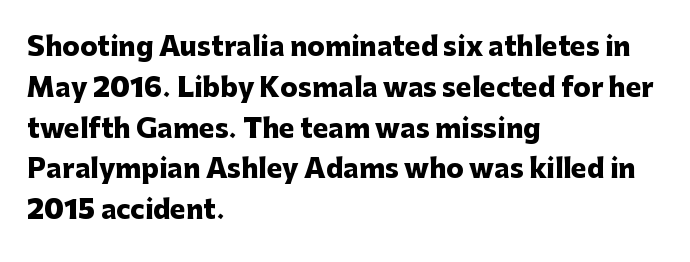
{"italic": "no", "bold": "yes", "underline": "no", "align": "left", "line_spacing": "normal", "line_spacing_ratio": 1.57, "letter_spacing": "normal", "letter_spacing_em": 0.0, "glyph_px": 26}
